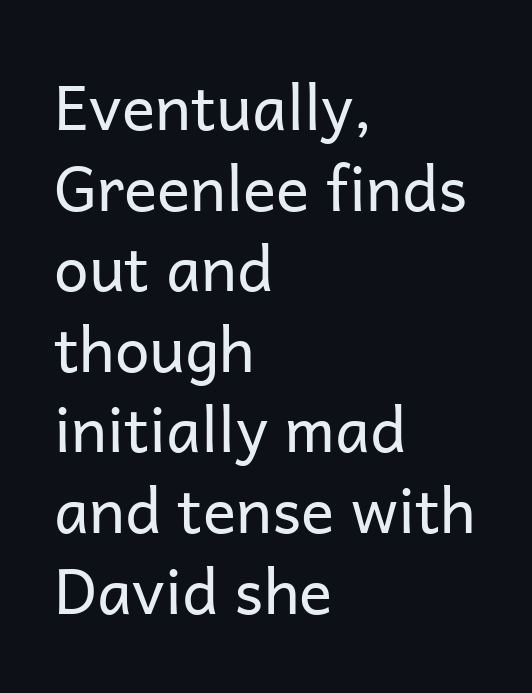
The image shows 62 px regular-weight sans-serif type, upright; set left-aligned, normal line spacing (1.3x), normal letter spacing, not underlined; low stroke contrast and a medium x-height.
